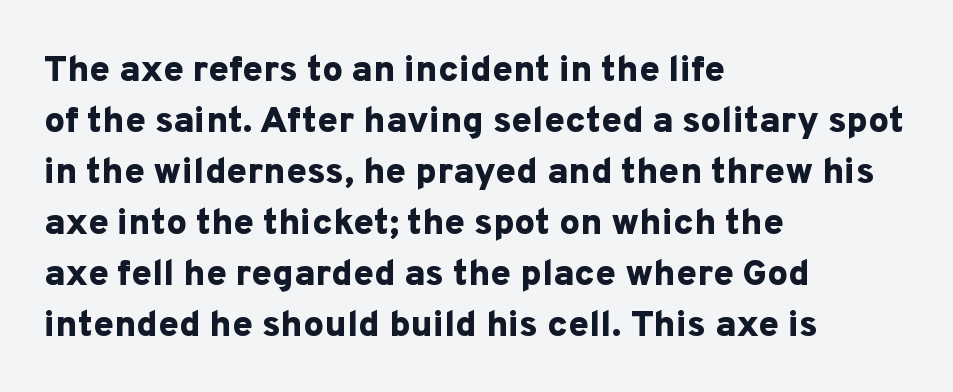
Q: Is the text bold? A: Yes.
Q: Is the text italic (slanted)? A: No, it is upright.
Q: Is the typeface a serif or a sans-serif typeface? A: Sans-serif.
Q: Is the text underlined? A: No.
Q: How is the paragraph aligned? A: Left-aligned.
Q: Is the spacing between letters normal or unusually wide? A: Normal.
Q: Is the spacing between lines tight, normal or loose? A: Normal.
Q: Width (condensed, normal, or wide)? A: Normal.
Q: Stroke contrast? A: Low.
Q: x-height? A: Medium.
Q: Monospaced? A: No.
